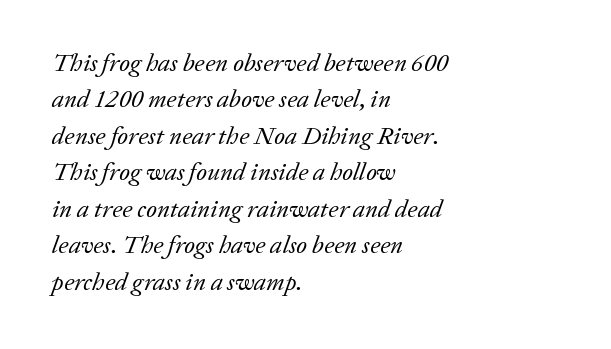
Nobody touched the tracking dial on this one. The passage shown is not bold in any degree. The space directly below the letters is spotless. When letters slant like this, we call the style italic.
